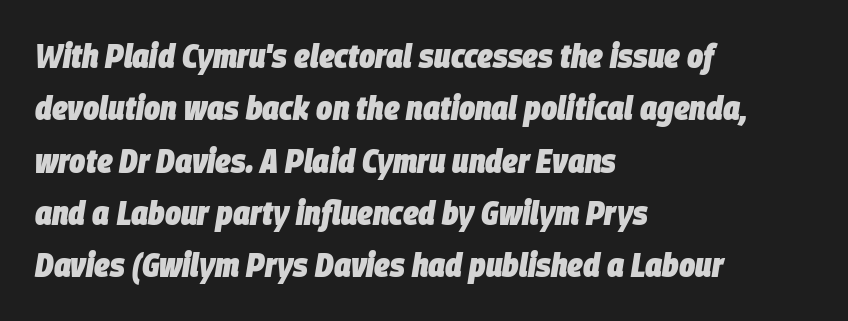
Q: Is the text bold? A: Yes.
Q: Is the text italic (slanted)? A: Yes, it leans right by about 9 degrees.
Q: Is the text underlined? A: No.
Q: How is the paragraph aligned? A: Left-aligned.
Q: Is the spacing between letters normal or unusually wide? A: Normal.
Q: Is the spacing between lines tight, normal or loose? A: Normal.
Q: Width (condensed, normal, or wide)? A: Condensed.
Q: Stroke contrast? A: Low.
Q: x-height? A: Large.
Q: Monospaced? A: No.
